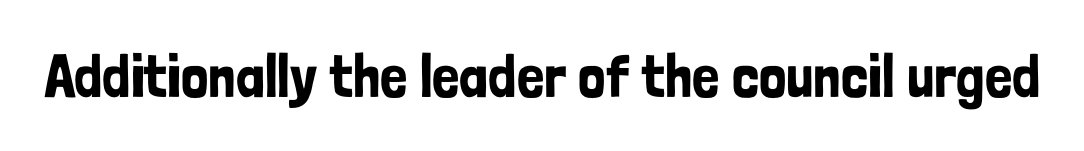
Q: Is the text italic (slanted)? A: No, it is upright.
Q: Is the typeface a serif or a sans-serif typeface? A: Sans-serif.
Q: Is the text underlined? A: No.
Q: Is the spacing between letters normal or unusually wide? A: Normal.
Q: Width (condensed, normal, or wide)? A: Condensed.
Q: Stroke contrast? A: Low.
Q: x-height? A: Medium.
Q: Monospaced? A: No.
